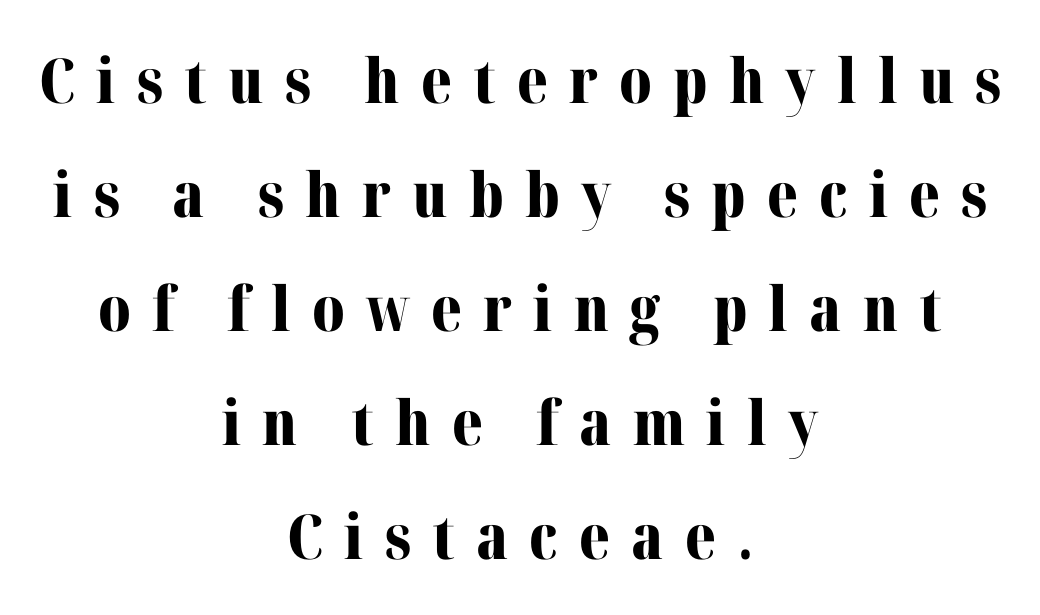
Any mark beneath the type? The region is blank. Style check: upright. Typesetter's note: full bold, strokes at maximum text heaviness. The rag falls on both sides of this text block equally. Is this a fixed-width face? No — the glyphs have proportional, varying widths. The type is letterspaced generously, with wide tracking.
